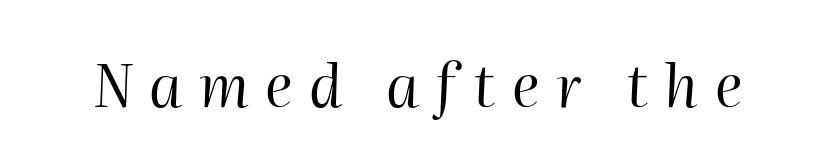
Q: Is the text bold? A: No.
Q: Is the text italic (slanted)? A: Yes, it leans right by about 2 degrees.
Q: Is the text underlined? A: No.
Q: Is the spacing between letters normal or unusually wide? A: Unusually wide.
Q: Width (condensed, normal, or wide)? A: Normal.
Q: Stroke contrast? A: High.
Q: x-height? A: Medium.
Q: Monospaced? A: No.
